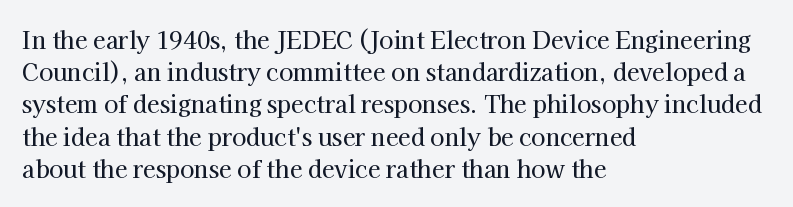
{"italic": "no", "underline": "no", "align": "left", "line_spacing": "normal", "line_spacing_ratio": 1.4, "letter_spacing": "normal", "letter_spacing_em": 0.0, "glyph_px": 23}
